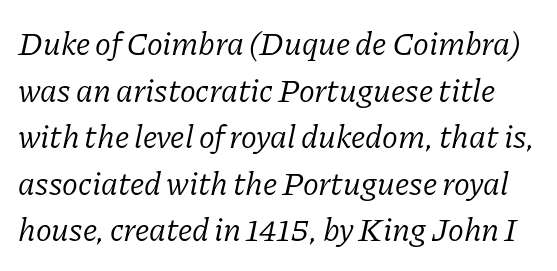
This rendering features lettering with no underline. The specimen reads as italic at a glance. Words appear dense and cohesive because spacing is normal. The passage shown stacks its lines at a standard gap. Caption: face not bold, strokes unweighted. Looks like regular typesetting: each glyph gets only the width it needs.
